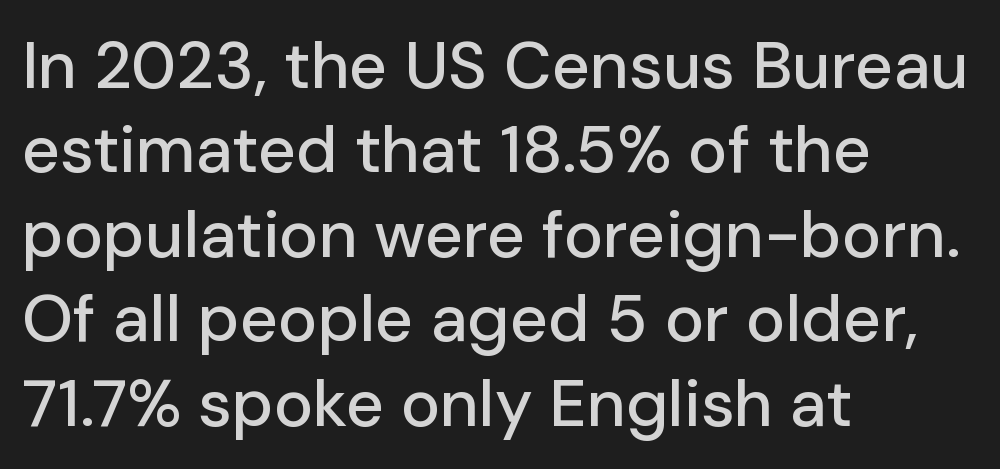
{"serif": "no", "italic": "no", "width": "normal", "stroke_contrast": "low", "x_height": "medium", "monospaced": "no", "underline": "no", "align": "left", "line_spacing": "normal", "line_spacing_ratio": 1.28, "letter_spacing": "normal", "letter_spacing_em": 0.0, "glyph_px": 66}
